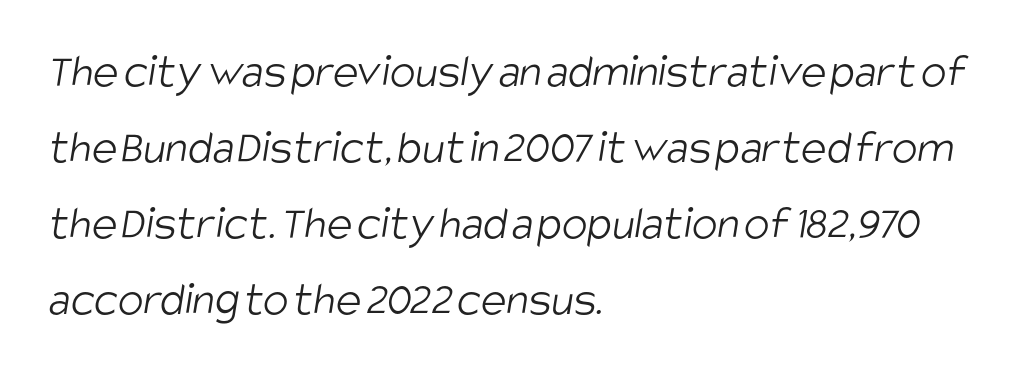
The image shows 48 px light, condensed sans-serif type; set left-aligned, normal line spacing (1.58x), normal letter spacing, not underlined; low stroke contrast and a large x-height.
